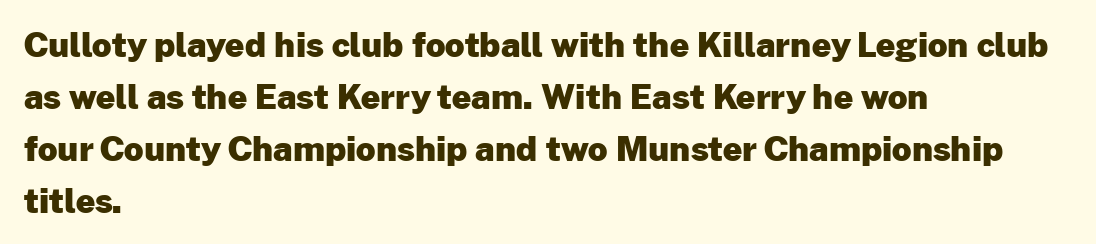
Q: Is the text bold? A: Yes.
Q: Is the text italic (slanted)? A: No, it is upright.
Q: Is the typeface a serif or a sans-serif typeface? A: Sans-serif.
Q: Is the text underlined? A: No.
Q: How is the paragraph aligned? A: Left-aligned.
Q: Is the spacing between letters normal or unusually wide? A: Normal.
Q: Is the spacing between lines tight, normal or loose? A: Normal.
Q: Width (condensed, normal, or wide)? A: Normal.
Q: Stroke contrast? A: Low.
Q: x-height? A: Medium.
Q: Monospaced? A: No.
